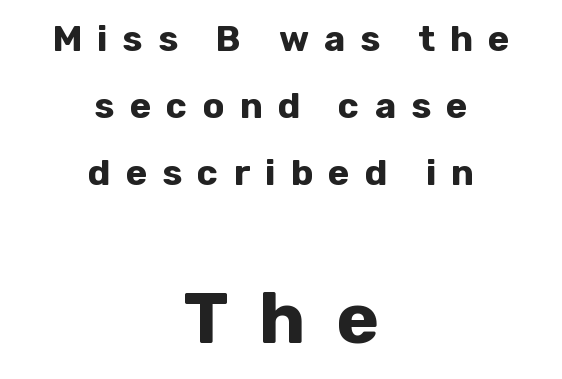
Strong, thick strokes mark this as bold type. The zone under the glyphs is completely vacant. Bigger letters appear in the bottom chunk; the top chunk is reduced. Reading down the block, each line starts at a different indent, mirrored at its end. Font category for this specimen: sans-serif. A typesetter would call this heavily tracked-out type.
